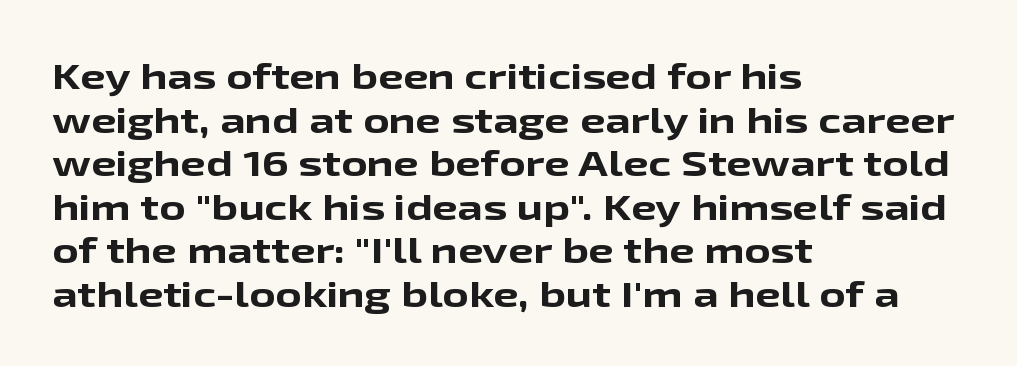
Q: Is the text bold? A: Yes.
Q: Is the text italic (slanted)? A: No, it is upright.
Q: Is the typeface a serif or a sans-serif typeface? A: Sans-serif.
Q: Is the text underlined? A: No.
Q: How is the paragraph aligned? A: Left-aligned.
Q: Is the spacing between letters normal or unusually wide? A: Normal.
Q: Width (condensed, normal, or wide)? A: Wide.
Q: Stroke contrast? A: Low.
Q: x-height? A: Medium.
Q: Monospaced? A: No.
